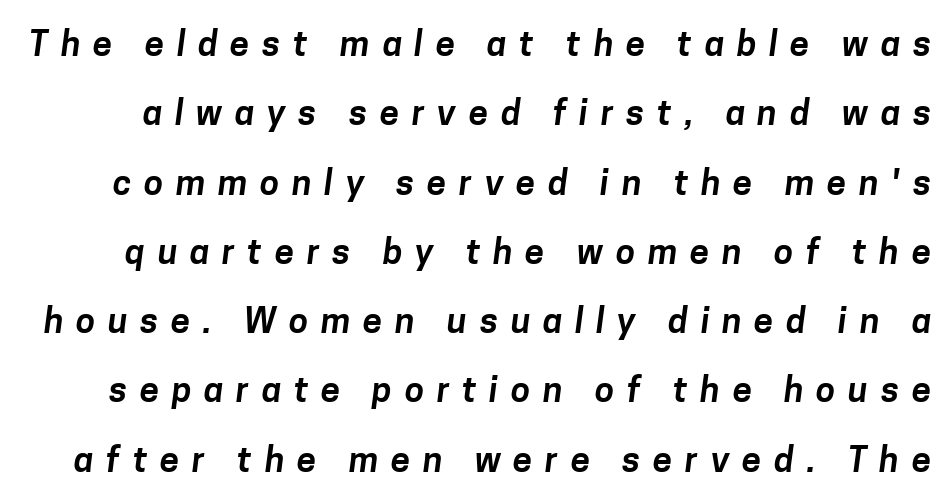
Q: Is the typeface a serif or a sans-serif typeface? A: Sans-serif.
Q: Is the text underlined? A: No.
Q: Is the spacing between letters normal or unusually wide? A: Unusually wide.
Q: Is the spacing between lines tight, normal or loose? A: Loose.
Q: Width (condensed, normal, or wide)? A: Normal.
Q: Stroke contrast? A: Low.
Q: x-height? A: Medium.
Q: Monospaced? A: No.
